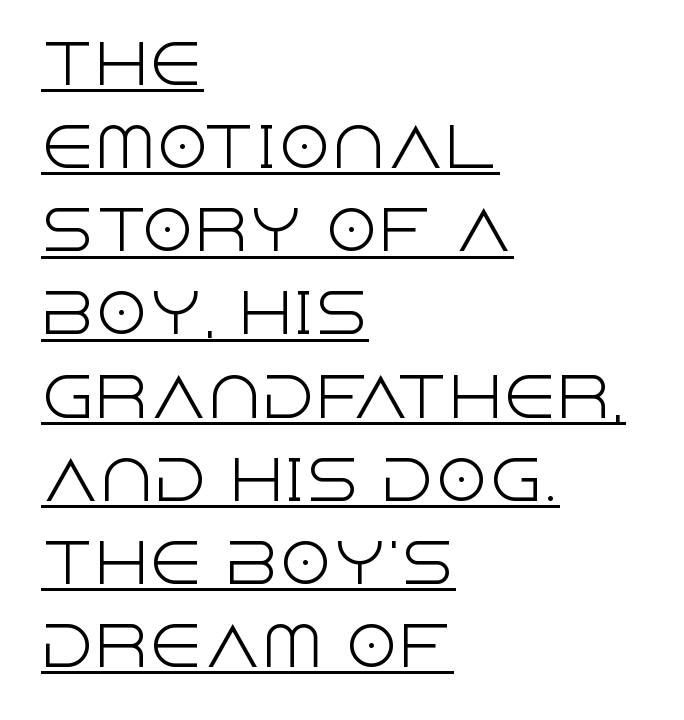
{"serif": "no", "italic": "no", "bold": "no", "weight": "light", "width": "normal", "x_height": "large", "monospaced": "no", "underline": "yes", "align": "left", "line_spacing": "normal", "line_spacing_ratio": 1.54, "letter_spacing": "normal", "letter_spacing_em": 0.0, "glyph_px": 54}
